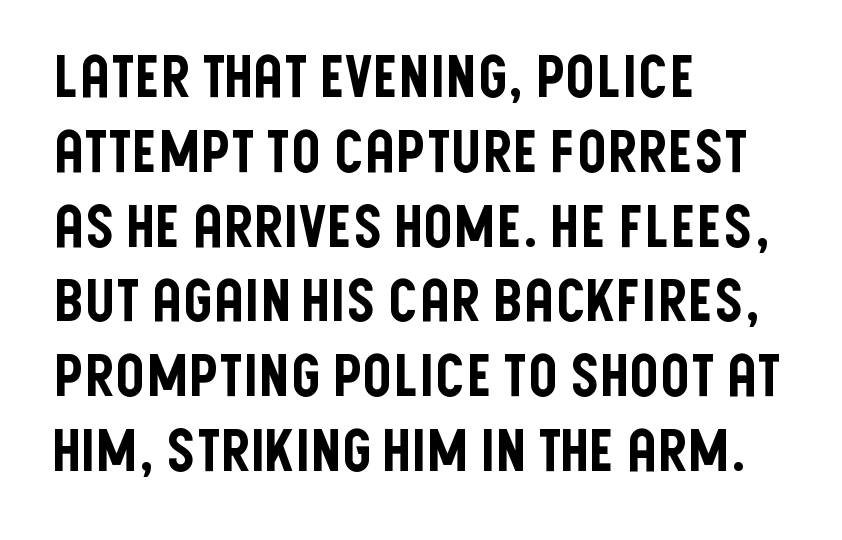
{"serif": "no", "italic": "no", "width": "condensed", "stroke_contrast": "low", "x_height": "large", "monospaced": "no", "underline": "no", "align": "left", "line_spacing": "normal", "line_spacing_ratio": 1.29, "letter_spacing": "normal", "letter_spacing_em": 0.0, "glyph_px": 58}
